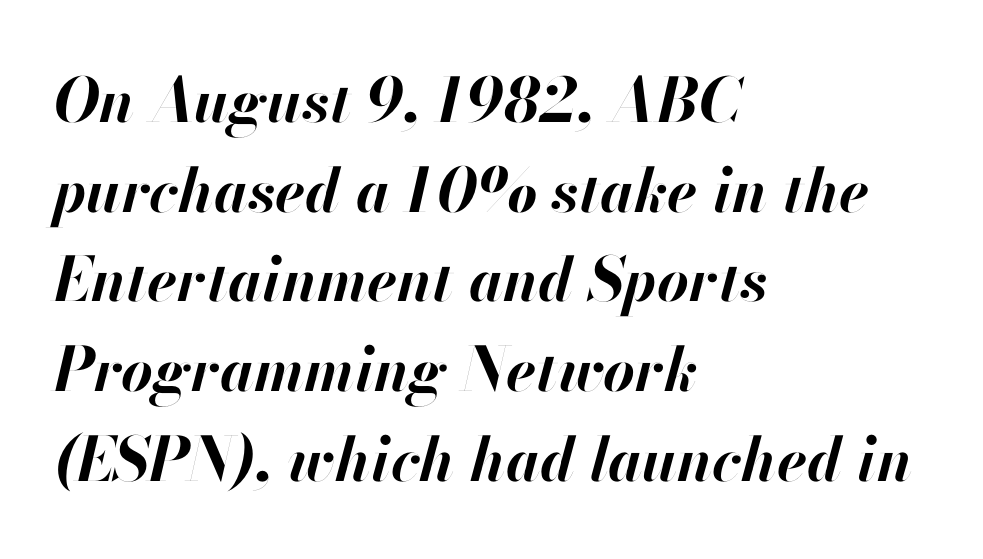
The image shows 61 px bold type, italic (leaning right); set left-aligned, normal line spacing (1.47x), normal letter spacing, not underlined; high stroke contrast and a small x-height.
